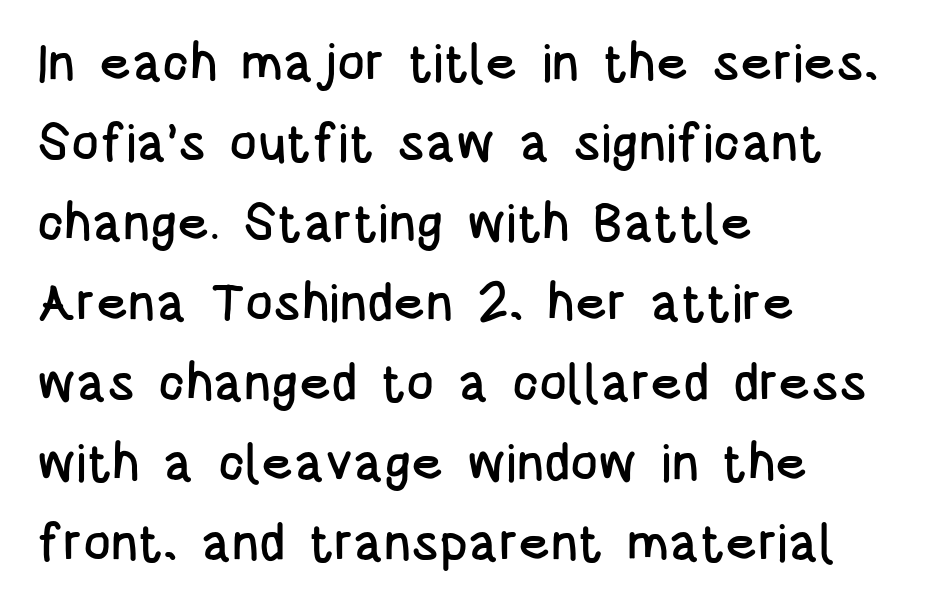
Q: Is the text italic (slanted)? A: No, it is upright.
Q: Is the typeface a serif or a sans-serif typeface? A: Sans-serif.
Q: Is the text underlined? A: No.
Q: How is the paragraph aligned? A: Left-aligned.
Q: Is the spacing between letters normal or unusually wide? A: Normal.
Q: Is the spacing between lines tight, normal or loose? A: Normal.
Q: Width (condensed, normal, or wide)? A: Condensed.
Q: Stroke contrast? A: Low.
Q: x-height? A: Large.
Q: Monospaced? A: No.
